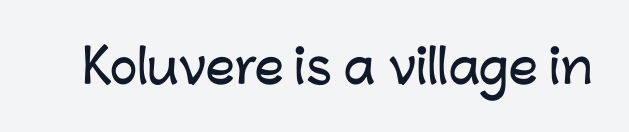
{"serif": "no", "italic": "no", "width": "normal", "stroke_contrast": "low", "x_height": "medium", "monospaced": "no", "underline": "no", "letter_spacing": "normal", "letter_spacing_em": 0.0, "glyph_px": 46}
